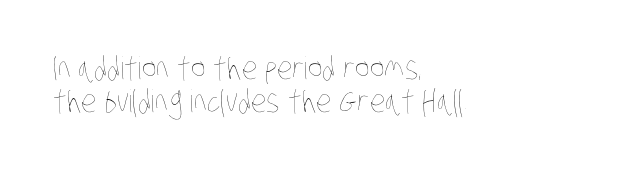
{"bold": "no", "weight": "thin", "width": "condensed", "stroke_contrast": "low", "x_height": "large", "monospaced": "no", "underline": "no", "align": "left", "line_spacing": "tight", "line_spacing_ratio": 1.07, "letter_spacing": "normal", "letter_spacing_em": 0.0, "glyph_px": 31}
